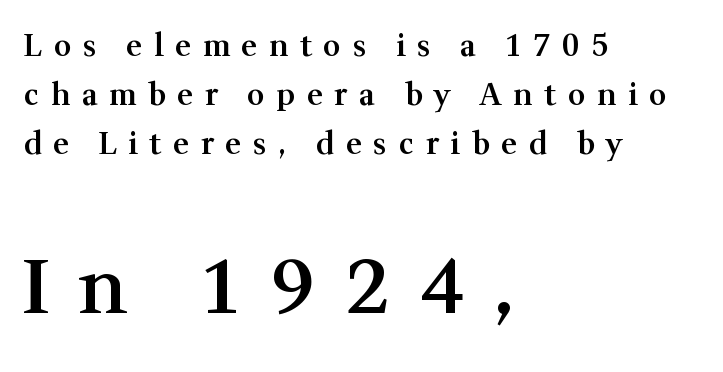
Q: Is the text bold? A: Semi-bold.
Q: Is the text italic (slanted)? A: No, it is upright.
Q: Is the typeface a serif or a sans-serif typeface? A: Serif.
Q: Is the text underlined? A: No.
Q: How is the paragraph aligned? A: Left-aligned.
Q: Is the spacing between letters normal or unusually wide? A: Unusually wide.
Q: Is the spacing between lines tight, normal or loose? A: Normal.
Q: Which block of text is set in a larger size, the first (top) or the second (bottom)? A: The second (bottom) one.
Q: Width (condensed, normal, or wide)? A: Normal.
Q: Stroke contrast? A: Medium.
Q: x-height? A: Medium.
Q: Monospaced? A: No.
